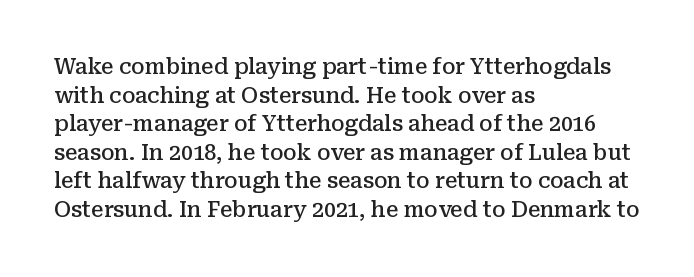
{"italic": "no", "bold": "semi", "underline": "no", "align": "left", "line_spacing": "normal", "line_spacing_ratio": 1.36, "letter_spacing": "normal", "letter_spacing_em": 0.0, "glyph_px": 21}
